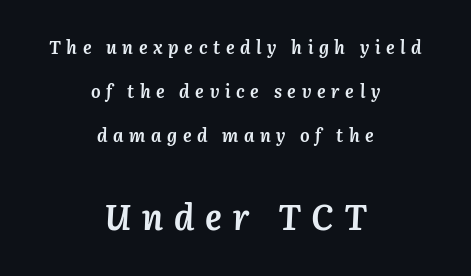
The image shows 35 px semibold type, italic (leaning right); set centered, loose line spacing (2.45x), unusually wide letter spacing (+0.31 em), not underlined; the second (bottom) block is 1.94x larger; medium stroke contrast and a medium x-height.
